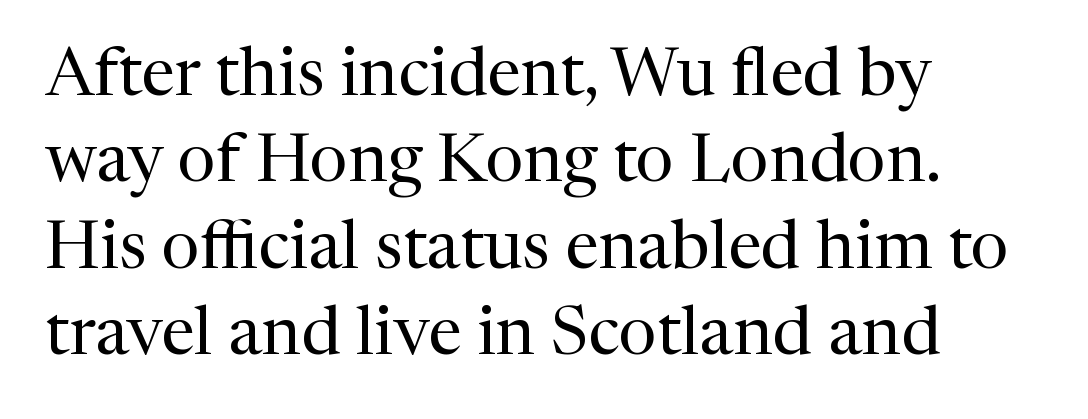
On a weight scale, this lands at 450 or below. Vertically, the passage feels balanced, rows spaced as you'd expect. The typography opts for an upright posture over an oblique one. Are there feet on the stems? There are — it's a serif.
